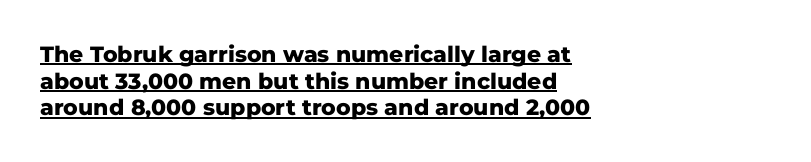
Q: Is the text bold? A: Yes.
Q: Is the text italic (slanted)? A: No, it is upright.
Q: Is the text underlined? A: Yes.
Q: How is the paragraph aligned? A: Left-aligned.
Q: Is the spacing between letters normal or unusually wide? A: Normal.
